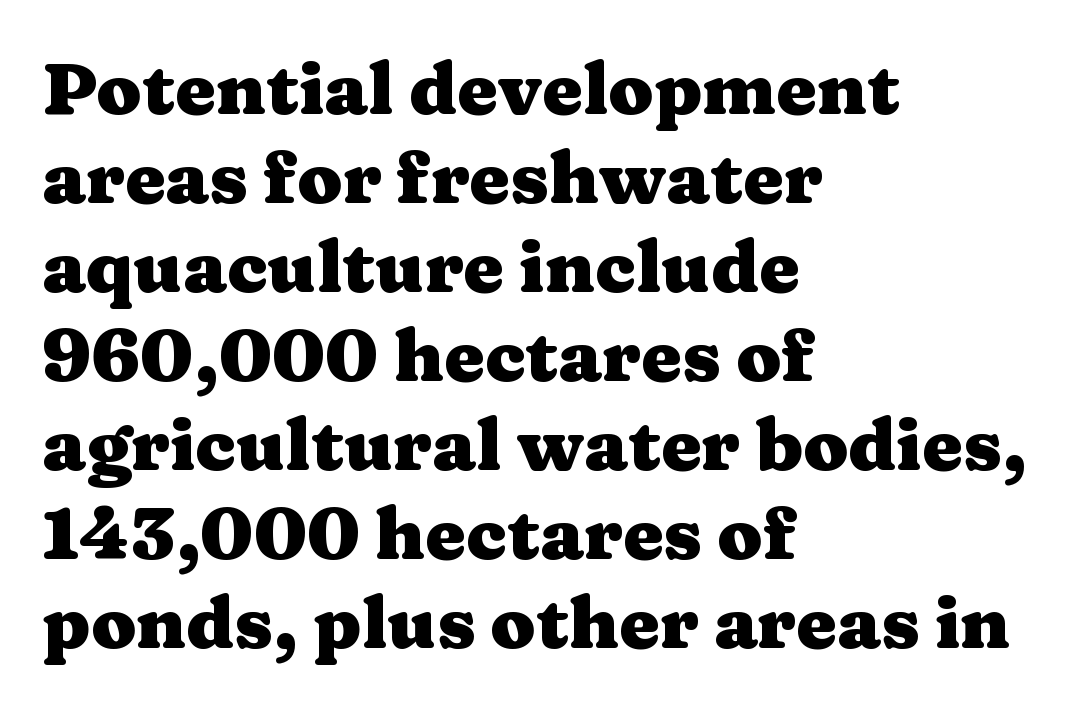
Casual observation: everything's shoved over to the left. The tracking reads as untouched default to a designer's eye. Character widths vary here, with narrow letters taking less room than wide ones. Underlining? Definitely not there. Heavy-handed strokes throughout: this text is bold.
